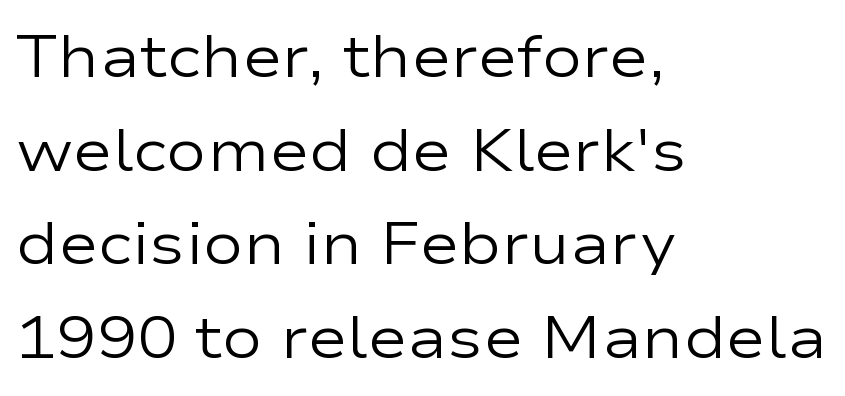
{"serif": "no", "italic": "no", "bold": "no", "weight": "regular", "width": "wide", "stroke_contrast": "low", "x_height": "medium", "monospaced": "no", "underline": "no", "align": "left", "line_spacing": "normal", "line_spacing_ratio": 1.56, "letter_spacing": "normal", "letter_spacing_em": 0.0, "glyph_px": 60}
